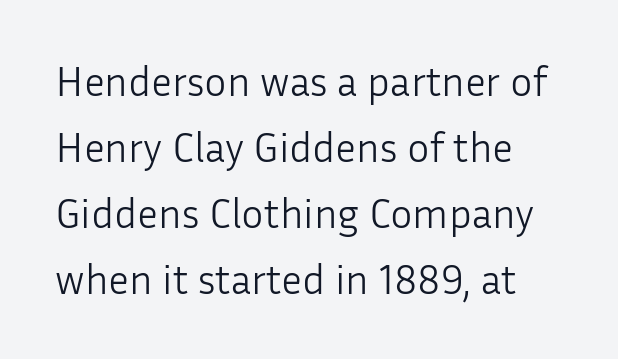
Q: Is the text bold? A: No.
Q: Is the text italic (slanted)? A: No, it is upright.
Q: Is the typeface a serif or a sans-serif typeface? A: Sans-serif.
Q: Is the text underlined? A: No.
Q: Is the spacing between letters normal or unusually wide? A: Normal.
Q: Is the spacing between lines tight, normal or loose? A: Normal.
Q: Width (condensed, normal, or wide)? A: Normal.
Q: Stroke contrast? A: Low.
Q: x-height? A: Medium.
Q: Monospaced? A: No.
